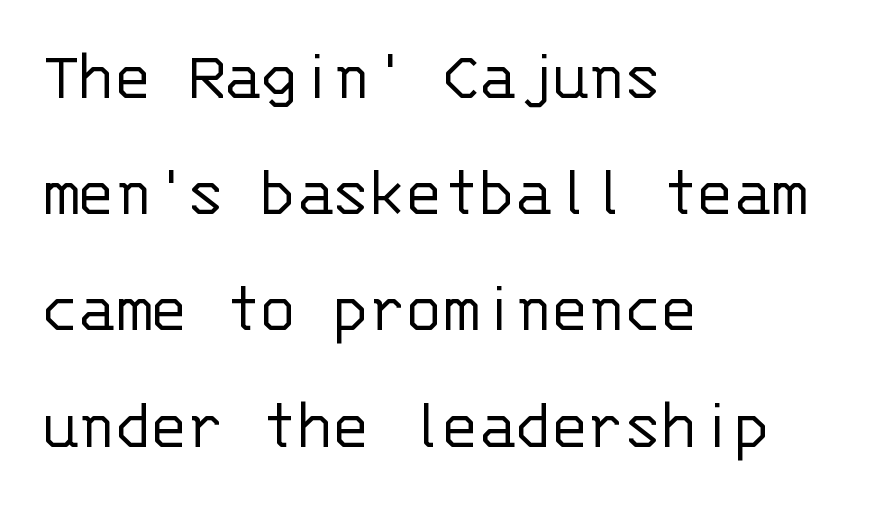
Whoever set this chose a conventional vertical rhythm. The space beneath each line is pristine and unruled. Posture: vertical. The letters march in equal steps, a hallmark of fixed-pitch type.
